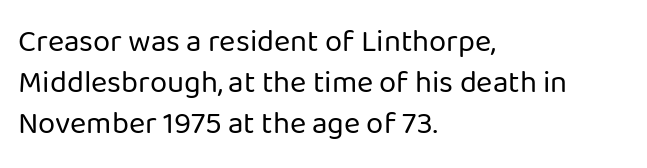
Vertical stems look standard width or narrower in stroke. Spacing verdict: proportional, widths tailored to each character. What stands out about the letter spacing? Nothing — it is the standard amount. This rendering employs a face without finishing strokes, i.e., a sans-serif. The string is rendered with underlining switched off.
